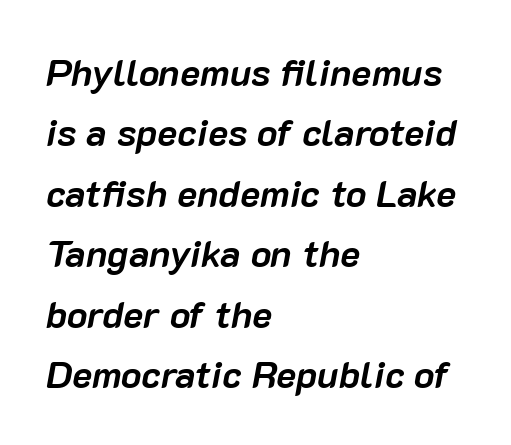
The image shows 38 px semibold type, italic (leaning right); set left-aligned, normal line spacing (1.59x), normal letter spacing, not underlined; low stroke contrast and a medium x-height.
